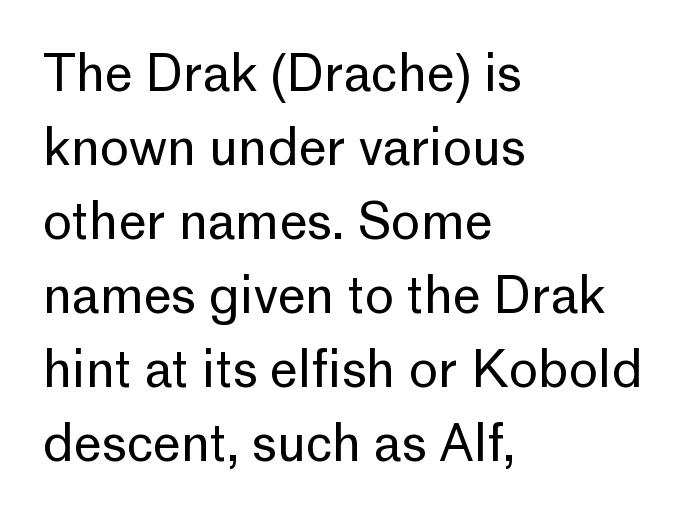
Designer's note — italics off, roman on. The characters are drawn with everyday or finer stroke widths. Successive baselines arrive at the customary interval. The text was rendered using a sans face with plain stroke endings. Each letter keeps its own natural width here, so spacing adapts to shape. The ragged edge is on the right, which tells us the setting is flush left.
